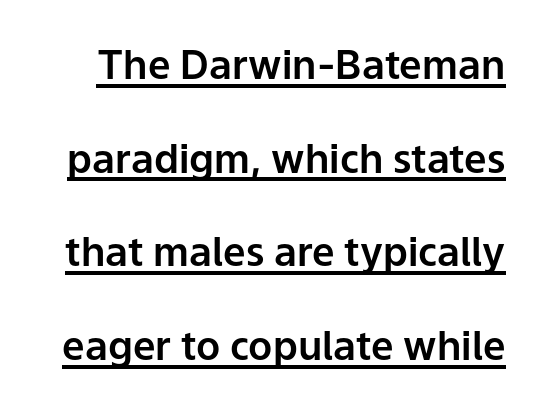
The image shows 40 px sans-serif type, upright; set loose line spacing (2.34x), normal letter spacing, underlined; low stroke contrast and a medium x-height.
